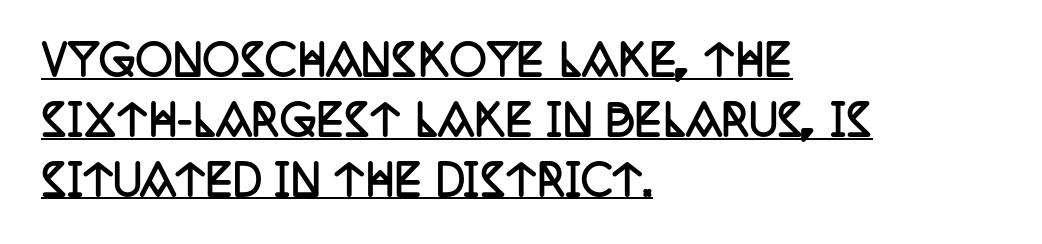
The image shows 41 px semibold, condensed serif type, upright; set left-aligned, normal line spacing (1.46x), normal letter spacing, underlined; low stroke contrast and a large x-height.
